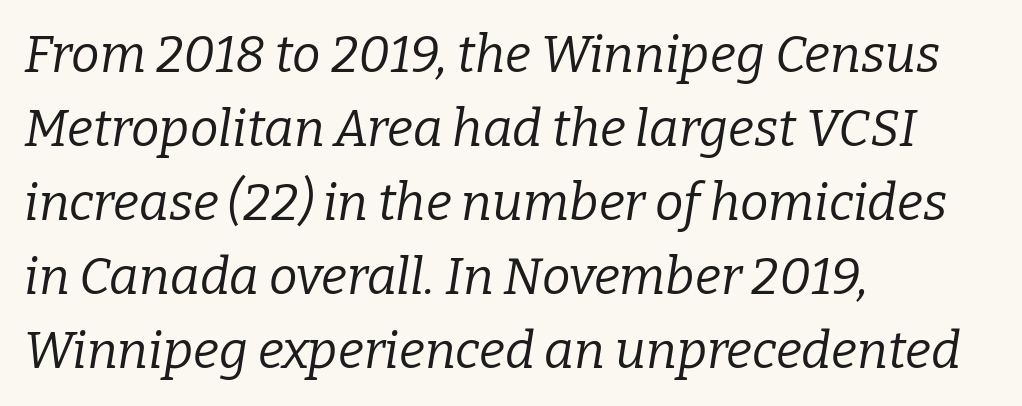
Q: Is the text bold? A: No.
Q: Is the text italic (slanted)? A: Yes, it leans right by about 9 degrees.
Q: Is the typeface a serif or a sans-serif typeface? A: Serif.
Q: Is the text underlined? A: No.
Q: How is the paragraph aligned? A: Left-aligned.
Q: Is the spacing between letters normal or unusually wide? A: Normal.
Q: Is the spacing between lines tight, normal or loose? A: Normal.
Q: Width (condensed, normal, or wide)? A: Normal.
Q: Stroke contrast? A: Low.
Q: x-height? A: Medium.
Q: Monospaced? A: No.
